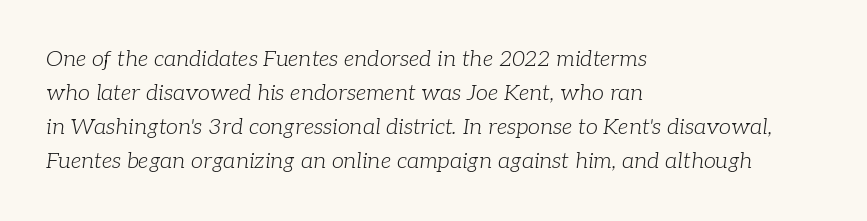
The image shows 22 px text type, italic (leaning right); set left-aligned, normal line spacing (1.54x), normal letter spacing, not underlined.
